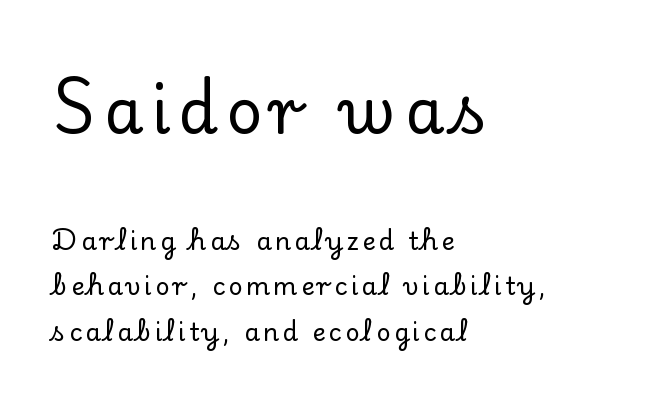
{"serif": "yes", "italic": "no", "width": "normal", "stroke_contrast": "low", "x_height": "small", "monospaced": "no", "underline": "no", "align": "left", "line_spacing_ratio": 1.83, "larger_block": "first", "size_ratio": 2.52, "glyph_px": 63}
